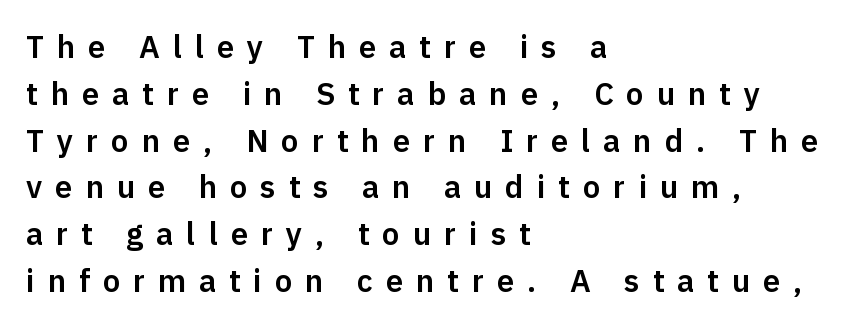
The typeface chosen for these lines omits serifs. This rendering uses left alignment, leaving the right contour irregular. The rendering uses natural spacing where letterforms have individual widths. The zone under the glyphs is completely vacant. A normal amount of white space separates one row of letters from the next. Vertical strokes here are truly vertical.
